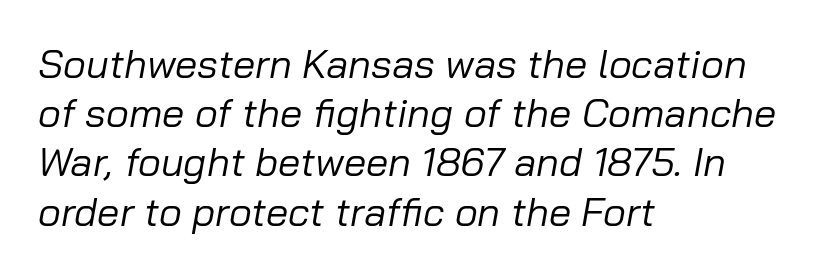
In terms of letterspacing, this is plain default setting. Varying glyph widths throughout — classic text-font behaviour. Layout note: lines flush left. Each stroke keeps to a modest, everyday thickness or less. Any mark beneath the type? The region is blank.
